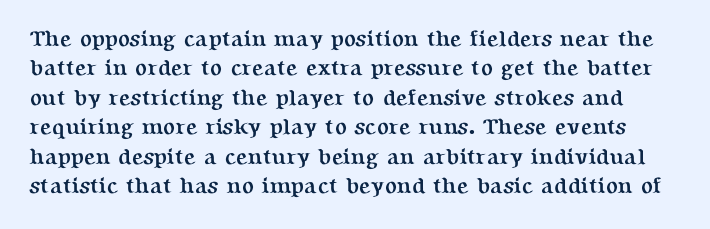
Q: Is the text bold? A: Yes.
Q: Is the text italic (slanted)? A: No, it is upright.
Q: Is the text underlined? A: No.
Q: Is the spacing between letters normal or unusually wide? A: Normal.
Q: Is the spacing between lines tight, normal or loose? A: Normal.
